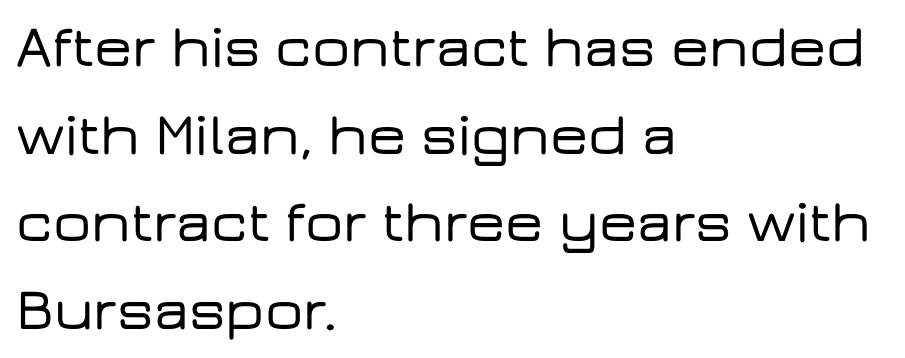
Summary of vertical rhythm: regular, with standard interline spacing. The letters stand straight up with perfectly vertical stems. The letters advance in unequal steps, a hallmark of proportional type. The glyphs in this specimen are sans serif.
